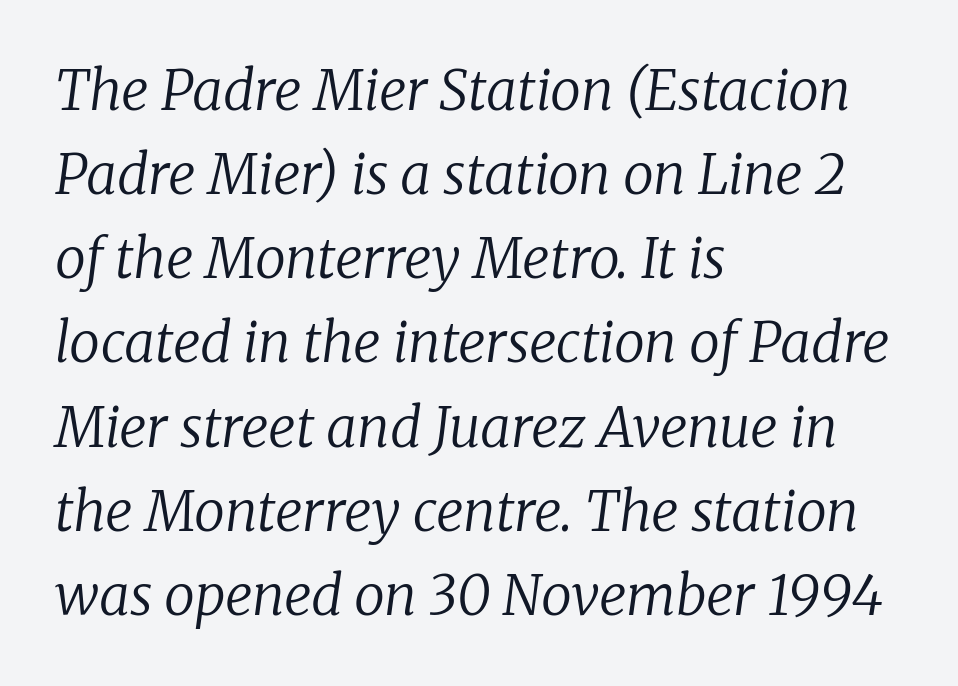
Spacing verdict: proportional, widths tailored to each character. Each word holds together tightly as a unit, with standard inter-letter gaps. This sample is left-justified, so line endings fall wherever the words run out. The cut favours lightness, reaching ordinary text weight at its darkest. Characters are canted at an angle relative to the baseline's perpendicular.
